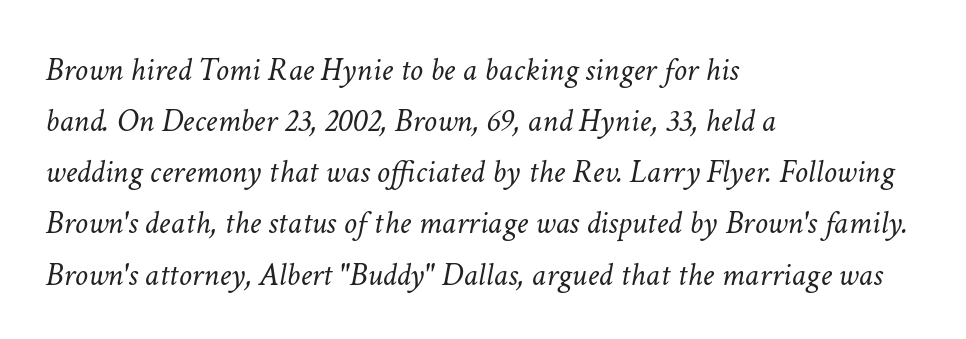
The image shows 33 px light type, italic (leaning right); set left-aligned, normal line spacing (1.55x), normal letter spacing, not underlined; low stroke contrast and a medium x-height.
